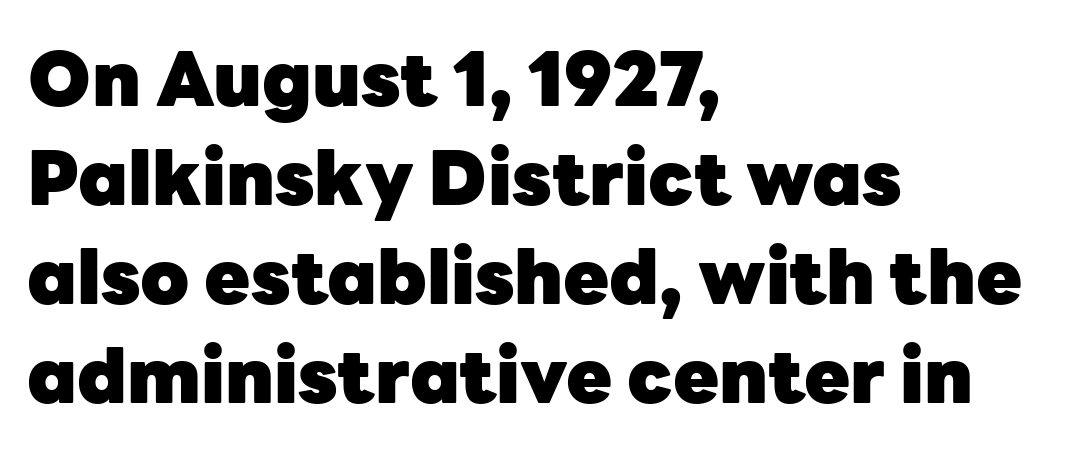
The image shows 75 px heavy sans-serif type, upright; set left-aligned, normal line spacing (1.32x), normal letter spacing, not underlined; low stroke contrast and a medium x-height.
